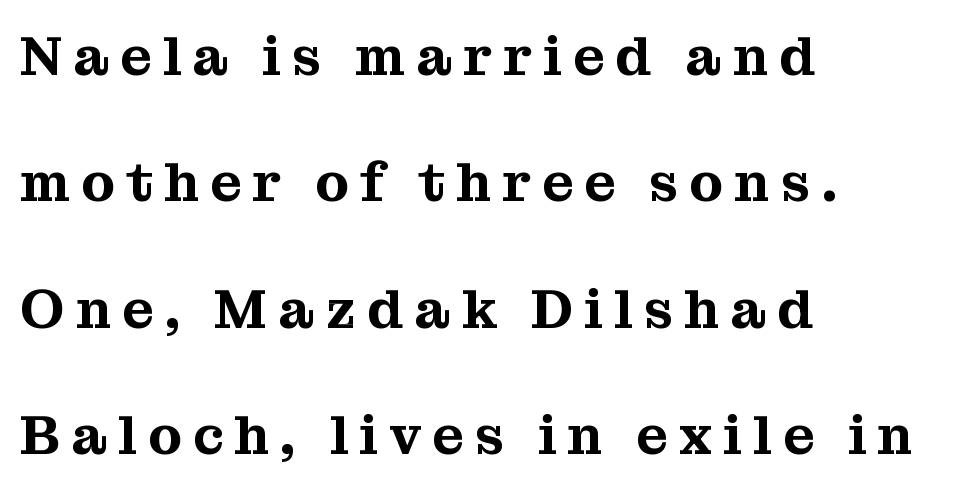
The image shows 55 px serif type, upright; set left-aligned, loose line spacing (2.3x), unusually wide letter spacing (+0.2 em), not underlined; medium stroke contrast and a medium x-height.
